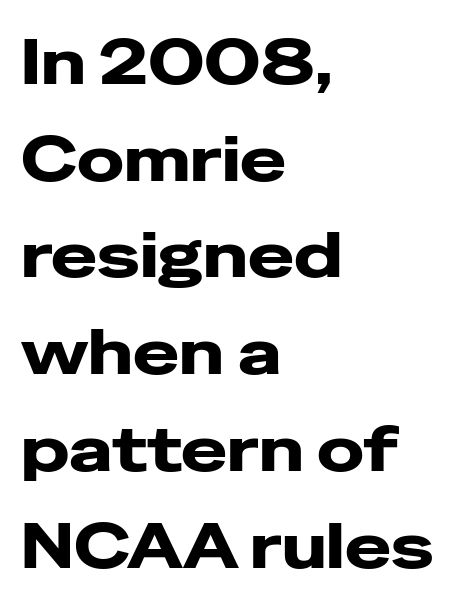
Honestly, there is no underline to notice here at all. Here the designer chose a conventional face with non-uniform glyph widths. The lines in this sample share a left origin and differ only in where they stop. This sample keeps an unexceptional amount of space between lines. Look at the bottom of the vertical strokes: they stop flat, with no serifs. It's the straight-up-and-down kind of type.
